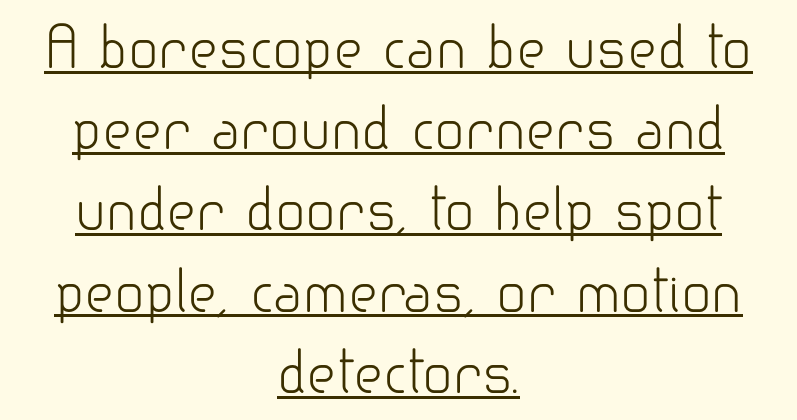
The image shows 56 px light sans-serif type, upright; set centered, normal line spacing (1.45x), normal letter spacing, underlined; low stroke contrast and a small x-height.
